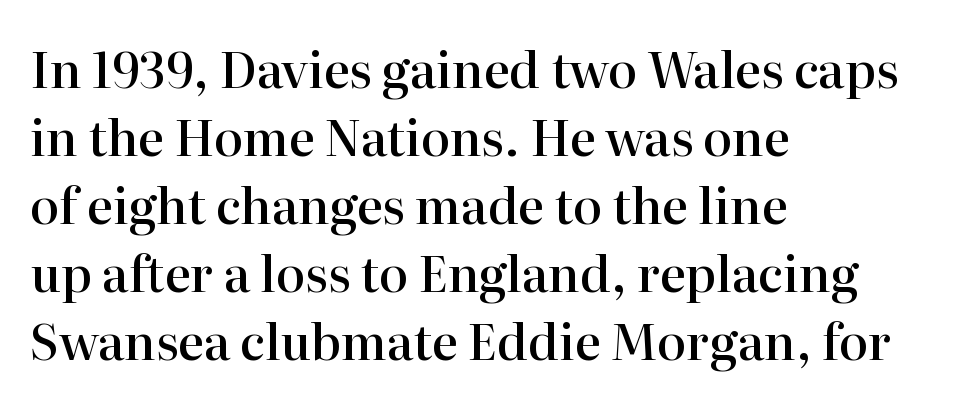
One glance says typical: line gaps are just what's usual. Bare-footed words on every line. The text block is weighted toward the left margin, trailing off unevenly rightward. If you drew a line through each stem, it would be perfectly vertical.
